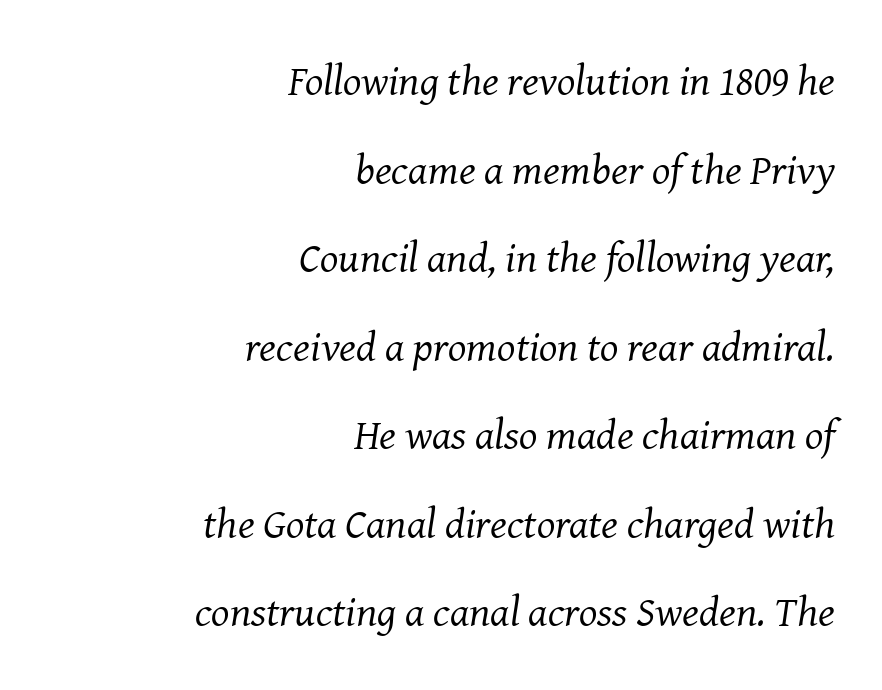
{"serif": "yes", "italic": "yes", "lean": "right", "slant_degrees": 8, "bold": "no", "weight": "regular", "width": "normal", "stroke_contrast": "medium", "x_height": "medium", "monospaced": "no", "underline": "no", "align": "right", "line_spacing": "loose", "line_spacing_ratio": 2.06, "letter_spacing": "normal", "letter_spacing_em": 0.0, "glyph_px": 43}
